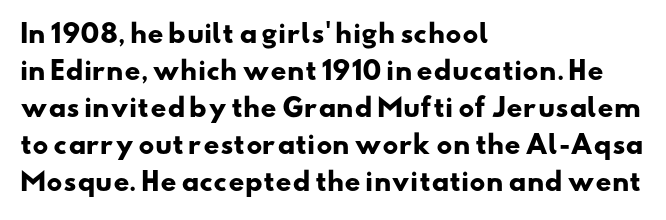
Caption: multi-line text, flush left, ragged right. The typesetting leans heavy: a genuine bold. The letterforms sit shoulder to shoulder at normal distance. The leading is moderate, giving the passage an even texture.
